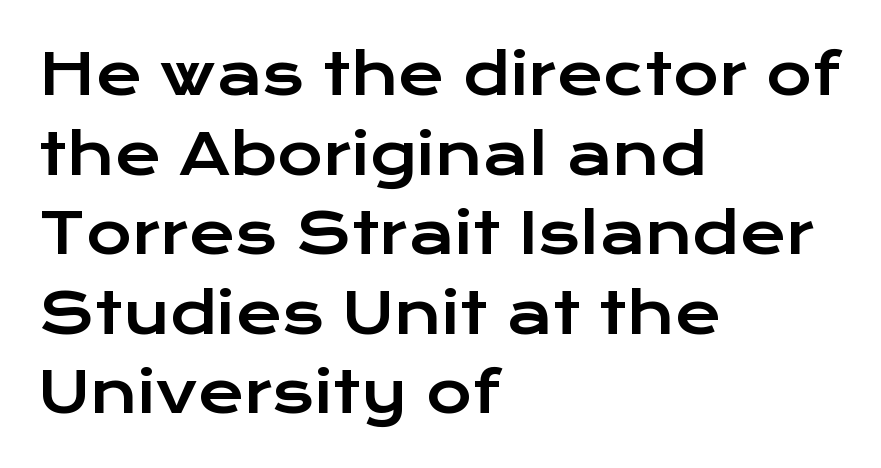
{"serif": "no", "italic": "no", "width": "wide", "stroke_contrast": "low", "x_height": "medium", "monospaced": "no", "underline": "no", "align": "left", "line_spacing": "normal", "line_spacing_ratio": 1.42, "letter_spacing": "normal", "letter_spacing_em": 0.0, "glyph_px": 56}
